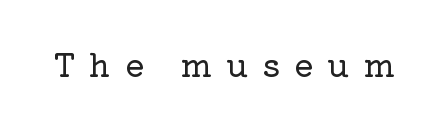
The image shows 32 px serif type, upright; set unusually wide letter spacing (+0.44 em), not underlined; low stroke contrast and a medium x-height.
